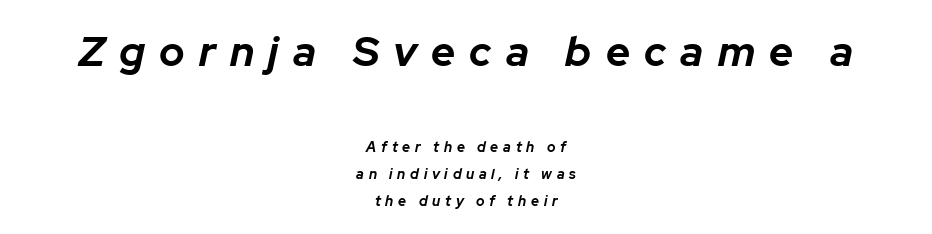
The passage shown has open, widely tracked lettering throughout. Each row of text sits above clean, open space. Every character sits at an angle, as italics do. Heavy-handed strokes throughout: this text is bold.
